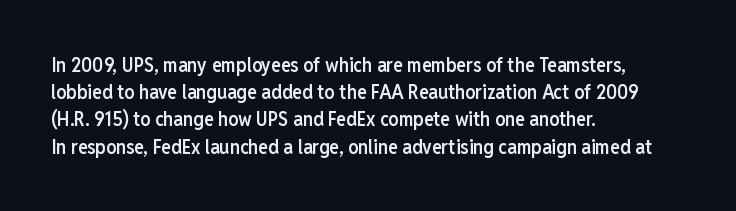
The image shows 20 px text type, upright; set left-aligned, normal line spacing (1.36x), normal letter spacing, not underlined.
